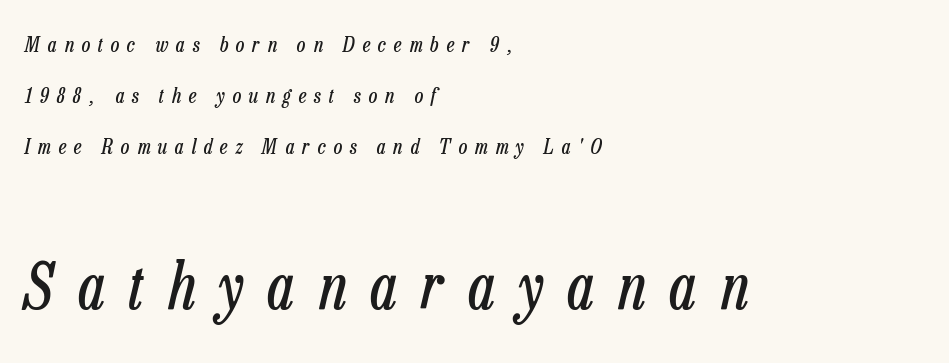
Q: Is the text bold? A: No.
Q: Is the text italic (slanted)? A: Yes, it leans right by about 13 degrees.
Q: Is the text underlined? A: No.
Q: How is the paragraph aligned? A: Left-aligned.
Q: Is the spacing between letters normal or unusually wide? A: Unusually wide.
Q: Is the spacing between lines tight, normal or loose? A: Loose.
Q: Which block of text is set in a larger size, the first (top) or the second (bottom)? A: The second (bottom) one.
Q: Width (condensed, normal, or wide)? A: Condensed.
Q: Stroke contrast? A: Low.
Q: x-height? A: Medium.
Q: Monospaced? A: No.
